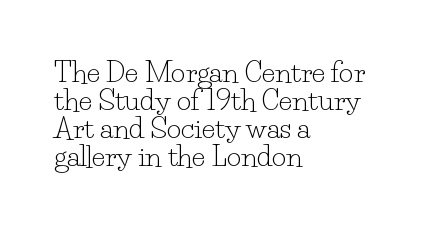
{"serif": "yes", "italic": "no", "bold": "no", "weight": "light", "width": "normal", "stroke_contrast": "low", "x_height": "small", "monospaced": "no", "underline": "no", "align": "left", "line_spacing": "tight", "line_spacing_ratio": 1.0, "letter_spacing": "normal", "letter_spacing_em": 0.0, "glyph_px": 28}
